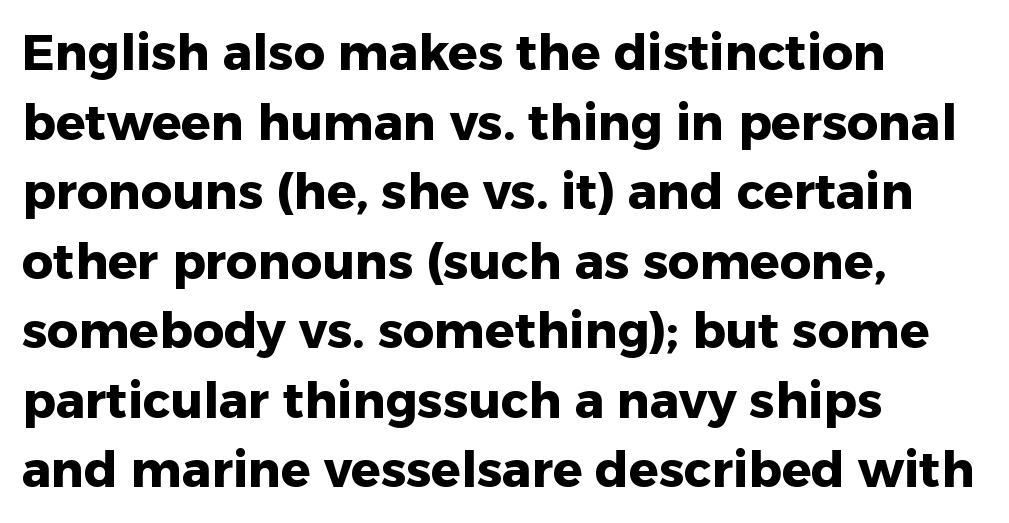
Q: Is the text bold? A: Yes.
Q: Is the text italic (slanted)? A: No, it is upright.
Q: Is the typeface a serif or a sans-serif typeface? A: Sans-serif.
Q: Is the text underlined? A: No.
Q: How is the paragraph aligned? A: Left-aligned.
Q: Is the spacing between letters normal or unusually wide? A: Normal.
Q: Is the spacing between lines tight, normal or loose? A: Normal.
Q: Width (condensed, normal, or wide)? A: Normal.
Q: Stroke contrast? A: Low.
Q: x-height? A: Medium.
Q: Monospaced? A: No.
